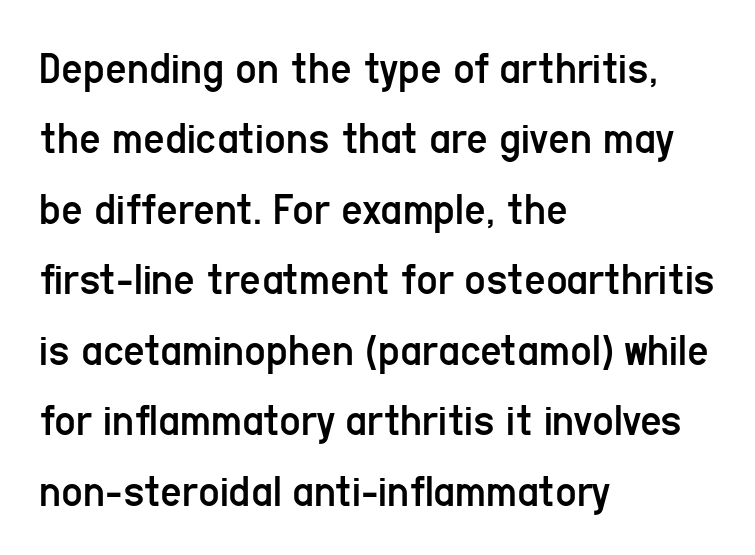
The image shows 47 px regular-weight, condensed sans-serif type, upright; set left-aligned, normal line spacing (1.5x), normal letter spacing, not underlined; low stroke contrast and a medium x-height.
